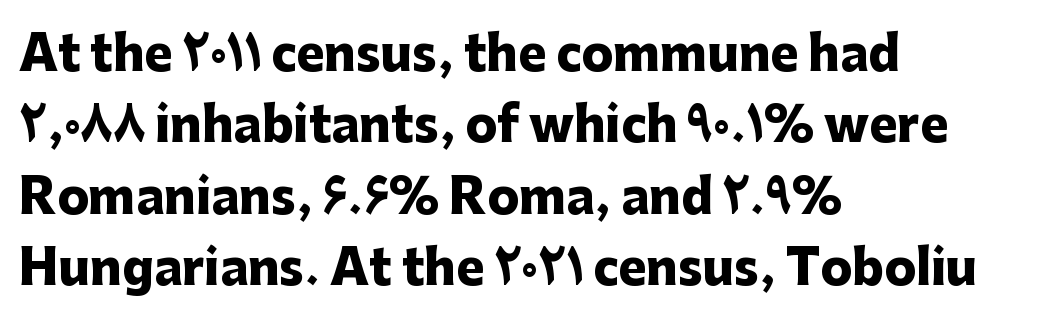
The image shows 47 px heavy sans-serif type, upright; set left-aligned, normal line spacing (1.52x), normal letter spacing, not underlined; low stroke contrast and a medium x-height.
